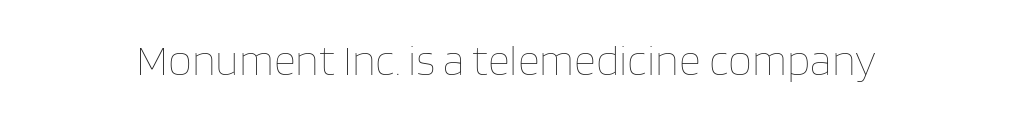
The image shows 43 px thin type, upright; set normal letter spacing, not underlined; low stroke contrast and a large x-height.
